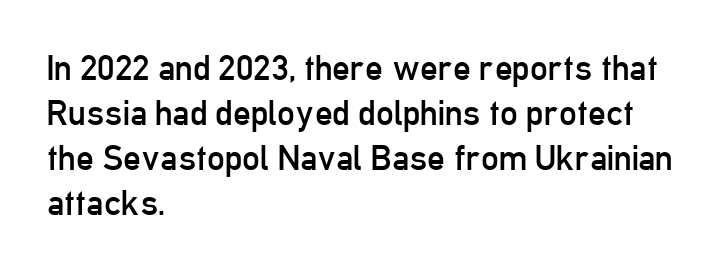
Q: Is the text bold? A: No.
Q: Is the text italic (slanted)? A: No, it is upright.
Q: Is the typeface a serif or a sans-serif typeface? A: Sans-serif.
Q: Is the text underlined? A: No.
Q: How is the paragraph aligned? A: Left-aligned.
Q: Is the spacing between letters normal or unusually wide? A: Normal.
Q: Is the spacing between lines tight, normal or loose? A: Normal.
Q: Width (condensed, normal, or wide)? A: Condensed.
Q: Stroke contrast? A: Low.
Q: x-height? A: Medium.
Q: Monospaced? A: No.
